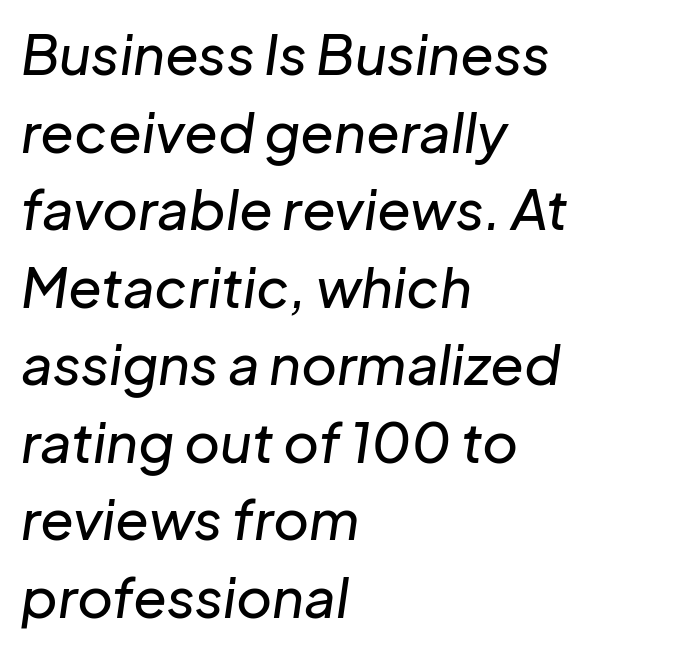
One glance says typical: line gaps are just what's usual. These lines are rendered in a variable-pitch font. Alignment: flush left. Descenders are the only things crossing below the line. Does the lettering tilt? It does — this is italic. Each word holds together tightly as a unit, with standard inter-letter gaps.
